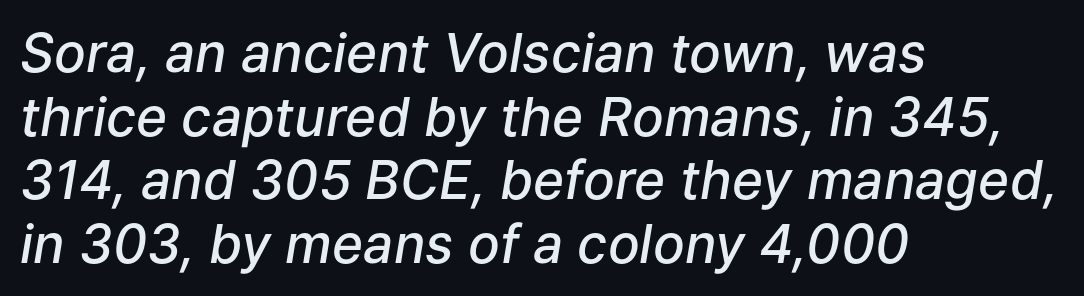
The image shows 53 px semibold type, italic (leaning right); set left-aligned, line spacing 1.2x, normal letter spacing, not underlined; low stroke contrast and a medium x-height.
